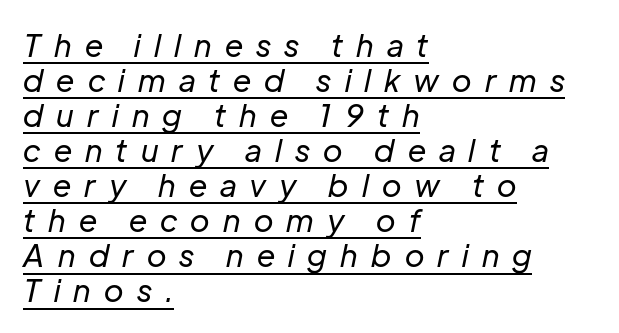
Q: Is the text bold? A: No.
Q: Is the text italic (slanted)? A: Yes, it leans right by about 12 degrees.
Q: Is the text underlined? A: Yes.
Q: How is the paragraph aligned? A: Left-aligned.
Q: Is the spacing between letters normal or unusually wide? A: Unusually wide.
Q: Is the spacing between lines tight, normal or loose? A: Tight.
Q: Width (condensed, normal, or wide)? A: Normal.
Q: Stroke contrast? A: Low.
Q: x-height? A: Medium.
Q: Monospaced? A: No.
